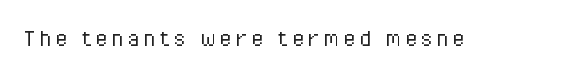
The image shows 28 px light, condensed sans-serif type, upright; set not underlined; low stroke contrast and a medium x-height.
